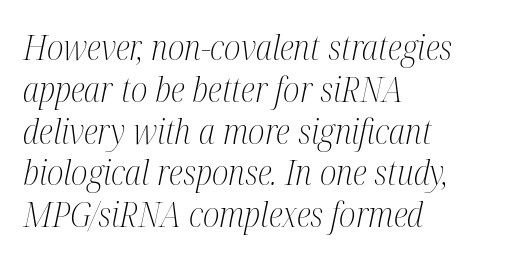
Q: Is the text bold? A: No.
Q: Is the text italic (slanted)? A: Yes, it leans right by about 12 degrees.
Q: Is the typeface a serif or a sans-serif typeface? A: Serif.
Q: Is the text underlined? A: No.
Q: How is the paragraph aligned? A: Left-aligned.
Q: Is the spacing between letters normal or unusually wide? A: Normal.
Q: Width (condensed, normal, or wide)? A: Condensed.
Q: Stroke contrast? A: Medium.
Q: x-height? A: Medium.
Q: Monospaced? A: No.
